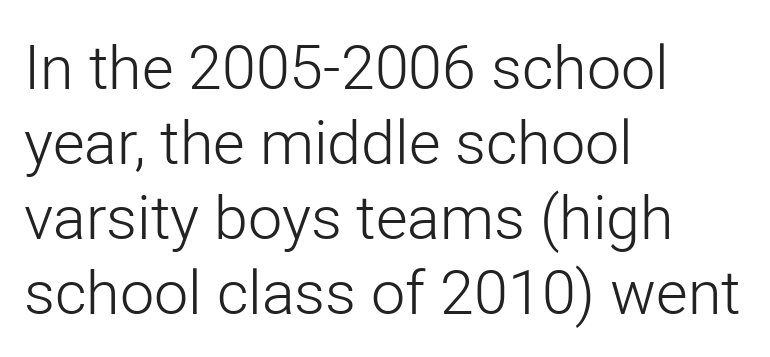
Rule under the text: the space is simply empty. The ragged edge is on the right, which tells us the setting is flush left. What kind of face is this? One without serifs — a sans. Weight: in the light-to-regular range. A typesetter would call this proportional, since set widths differ per character.
